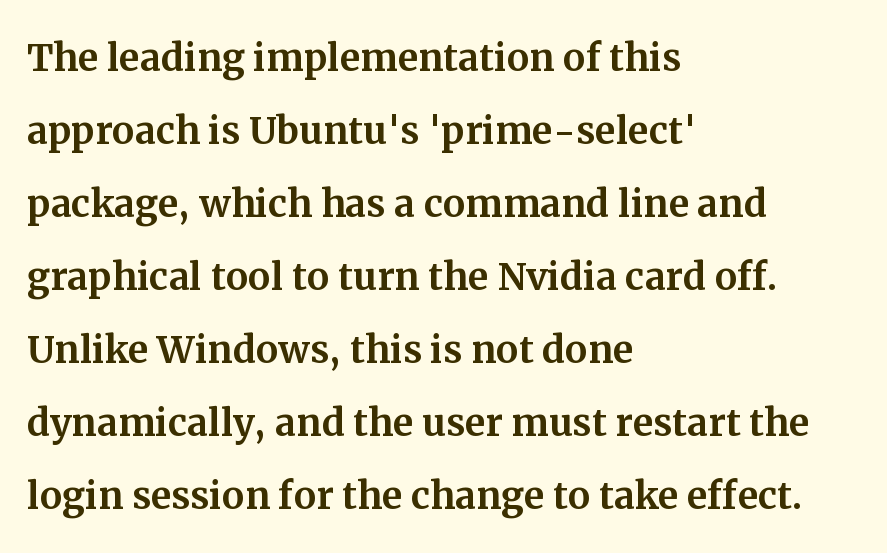
Q: Is the text italic (slanted)? A: No, it is upright.
Q: Is the typeface a serif or a sans-serif typeface? A: Serif.
Q: Is the text underlined? A: No.
Q: How is the paragraph aligned? A: Left-aligned.
Q: Is the spacing between letters normal or unusually wide? A: Normal.
Q: Is the spacing between lines tight, normal or loose? A: Normal.
Q: Width (condensed, normal, or wide)? A: Normal.
Q: Stroke contrast? A: Medium.
Q: x-height? A: Medium.
Q: Monospaced? A: No.
